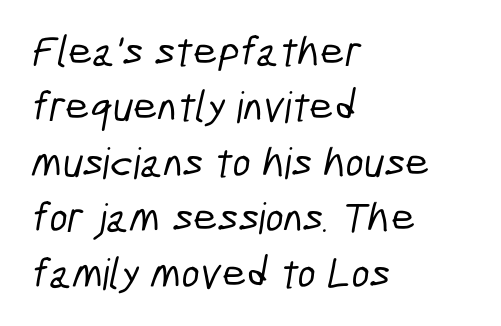
Q: Is the typeface a serif or a sans-serif typeface? A: Sans-serif.
Q: Is the text underlined? A: No.
Q: How is the paragraph aligned? A: Left-aligned.
Q: Is the spacing between letters normal or unusually wide? A: Normal.
Q: Is the spacing between lines tight, normal or loose? A: Normal.
Q: Width (condensed, normal, or wide)? A: Condensed.
Q: Stroke contrast? A: Low.
Q: x-height? A: Medium.
Q: Monospaced? A: No.
